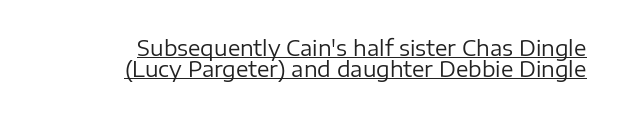
{"italic": "no", "bold": "no", "underline": "yes", "align": "right", "line_spacing": "tight", "line_spacing_ratio": 1.0, "letter_spacing": "normal", "letter_spacing_em": 0.0, "glyph_px": 21}
